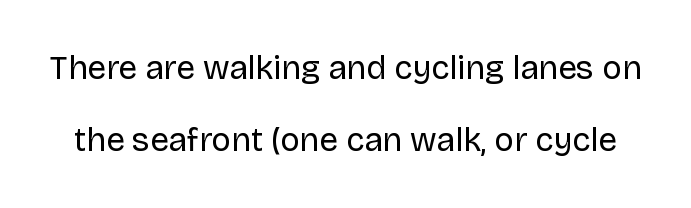
Q: Is the text bold? A: No.
Q: Is the text italic (slanted)? A: No, it is upright.
Q: Is the typeface a serif or a sans-serif typeface? A: Sans-serif.
Q: Is the text underlined? A: No.
Q: Is the spacing between letters normal or unusually wide? A: Normal.
Q: Is the spacing between lines tight, normal or loose? A: Loose.
Q: Width (condensed, normal, or wide)? A: Normal.
Q: Stroke contrast? A: Low.
Q: x-height? A: Large.
Q: Monospaced? A: No.
